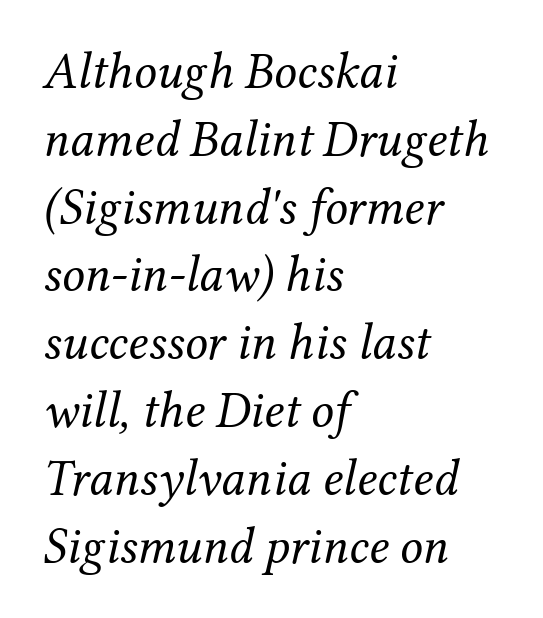
Anything drawn beneath the words? Only blank space. Stroke terminals: seriffed. Caption: face not bold, strokes unweighted. The gaps between neighbouring characters are ordinary and unremarkable. These lines are rendered in a variable-pitch font. Leading matches the norm, producing a regular column.
